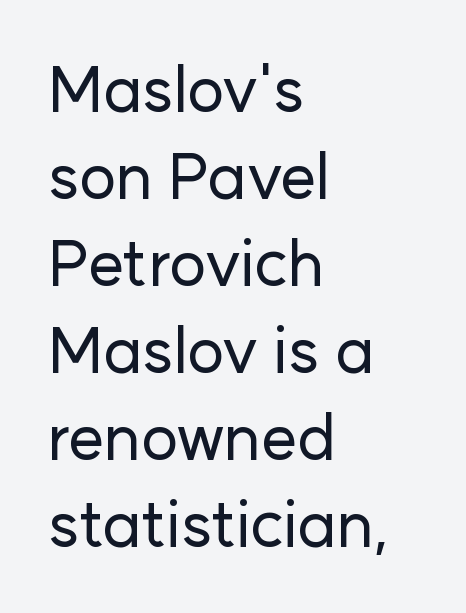
Q: Is the text italic (slanted)? A: No, it is upright.
Q: Is the typeface a serif or a sans-serif typeface? A: Sans-serif.
Q: Is the text underlined? A: No.
Q: How is the paragraph aligned? A: Left-aligned.
Q: Is the spacing between letters normal or unusually wide? A: Normal.
Q: Is the spacing between lines tight, normal or loose? A: Normal.
Q: Width (condensed, normal, or wide)? A: Normal.
Q: Stroke contrast? A: Low.
Q: x-height? A: Medium.
Q: Monospaced? A: No.
